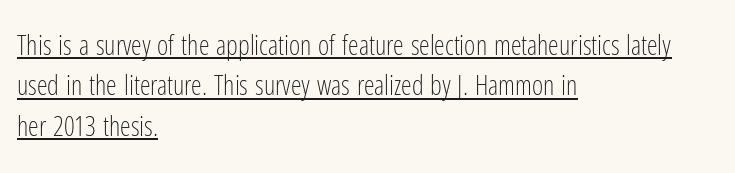
You can see a thin bar hugging the bottom of the glyphs. The rendering keeps characters at their native spacing. Letters have the restrained weight of plain body copy at most. No italicization has been applied; the sample stays upright. What's the leading like? Ordinary, nothing unusual.
